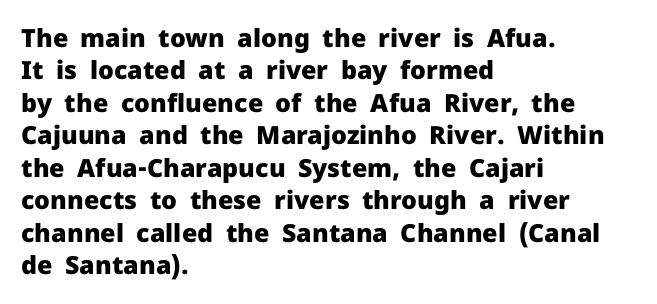
Q: Is the text bold? A: Yes.
Q: Is the text italic (slanted)? A: No, it is upright.
Q: Is the text underlined? A: No.
Q: How is the paragraph aligned? A: Left-aligned.
Q: Is the spacing between letters normal or unusually wide? A: Normal.
Q: Is the spacing between lines tight, normal or loose? A: Normal.
